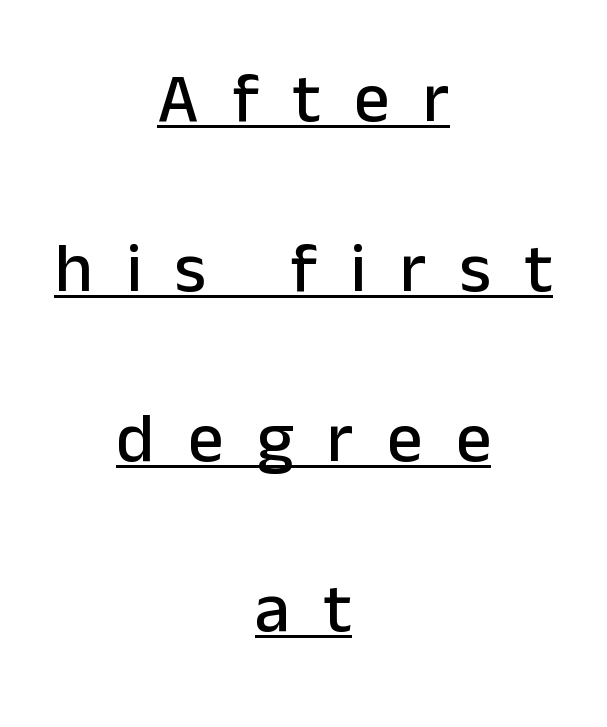
Check where the strokes stop: nothing finishes them off — pure sans. Short note: letters widely spaced. Each new line begins a long way beneath the previous one. Each letter keeps its own natural width here, so spacing adapts to shape. A typographer would call this underscored text. The paragraph has two soft edges and a firm central axis.
